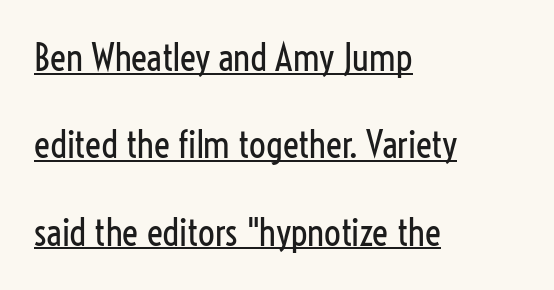
Q: Is the text bold? A: No.
Q: Is the text italic (slanted)? A: No, it is upright.
Q: Is the typeface a serif or a sans-serif typeface? A: Sans-serif.
Q: Is the text underlined? A: Yes.
Q: How is the paragraph aligned? A: Left-aligned.
Q: Is the spacing between letters normal or unusually wide? A: Normal.
Q: Is the spacing between lines tight, normal or loose? A: Loose.
Q: Width (condensed, normal, or wide)? A: Condensed.
Q: Stroke contrast? A: Low.
Q: x-height? A: Medium.
Q: Monospaced? A: No.
